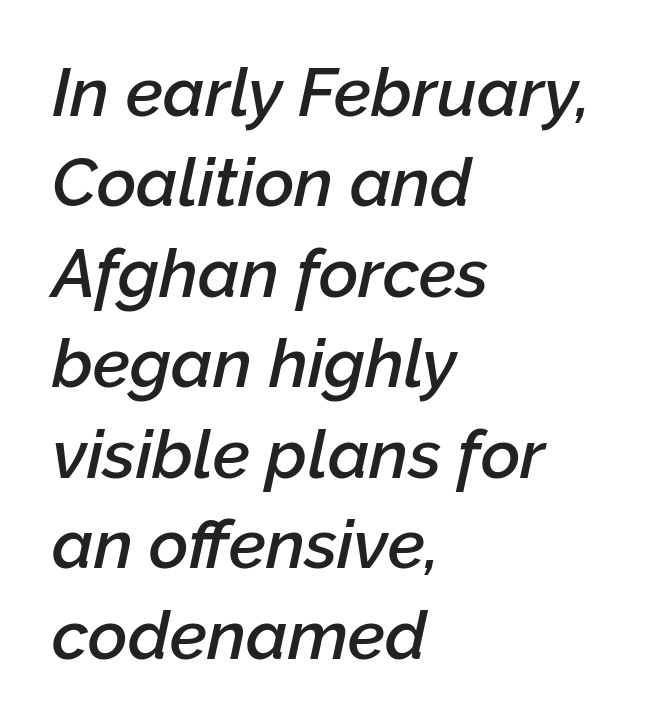
Q: Is the text bold? A: Semi-bold.
Q: Is the text italic (slanted)? A: Yes, it leans right by about 12 degrees.
Q: Is the text underlined? A: No.
Q: How is the paragraph aligned? A: Left-aligned.
Q: Is the spacing between letters normal or unusually wide? A: Normal.
Q: Is the spacing between lines tight, normal or loose? A: Normal.
Q: Width (condensed, normal, or wide)? A: Normal.
Q: Stroke contrast? A: Low.
Q: x-height? A: Medium.
Q: Monospaced? A: No.
